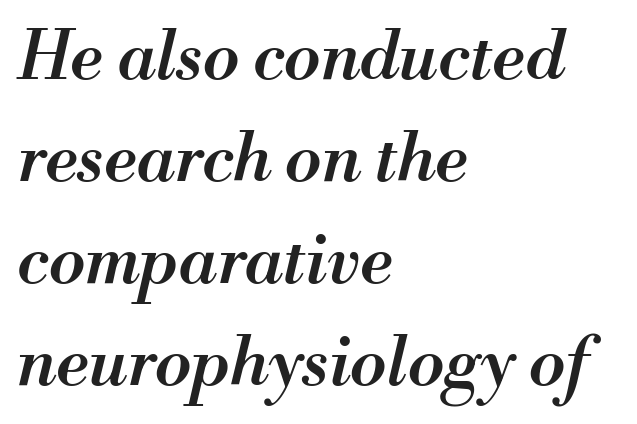
{"italic": "yes", "lean": "right", "slant_degrees": 13, "bold": "semi", "weight": "semibold", "width": "normal", "stroke_contrast": "medium", "x_height": "small", "monospaced": "no", "underline": "no", "align": "left", "line_spacing": "normal", "line_spacing_ratio": 1.52, "letter_spacing": "normal", "letter_spacing_em": 0.0, "glyph_px": 67}
